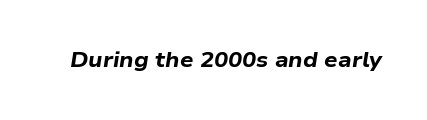
Each word holds together tightly as a unit, with standard inter-letter gaps. This is heavy type, rendered in bold. The zone under the glyphs is completely vacant. Is the type slanted? Yes — the strokes lean at a clear angle.
